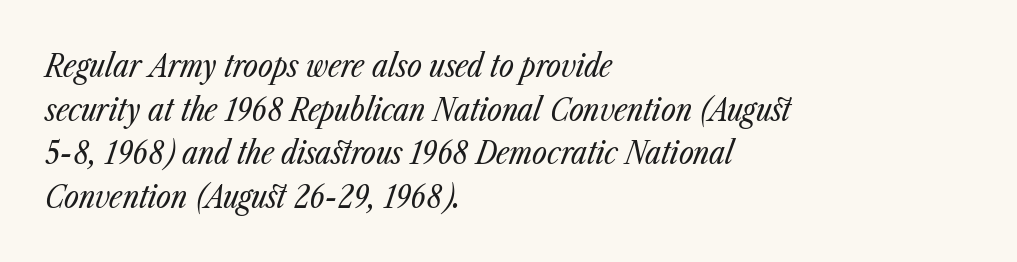
Q: Is the text bold? A: No.
Q: Is the text italic (slanted)? A: Yes, it leans right by about 23 degrees.
Q: Is the text underlined? A: No.
Q: How is the paragraph aligned? A: Left-aligned.
Q: Is the spacing between letters normal or unusually wide? A: Normal.
Q: Is the spacing between lines tight, normal or loose? A: Normal.
Q: Width (condensed, normal, or wide)? A: Condensed.
Q: Stroke contrast? A: Low.
Q: x-height? A: Medium.
Q: Monospaced? A: No.
